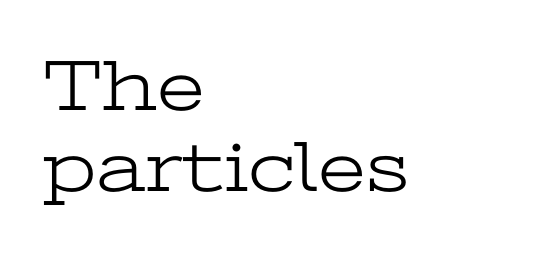
The image shows 73 px light, wide serif type, upright; set left-aligned, tight line spacing (1.11x), normal letter spacing, not underlined; low stroke contrast and a medium x-height.
